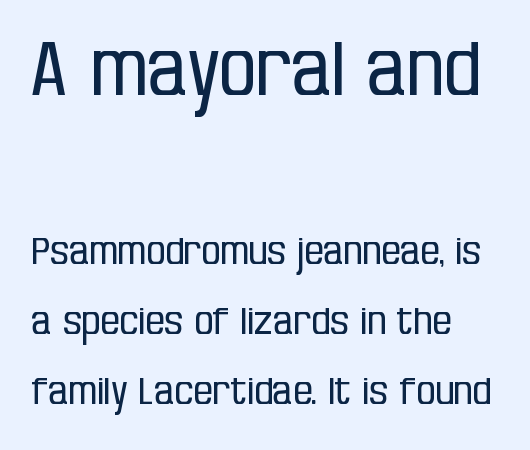
Q: Is the text bold? A: No.
Q: Is the text italic (slanted)? A: No, it is upright.
Q: Is the typeface a serif or a sans-serif typeface? A: Sans-serif.
Q: Is the text underlined? A: No.
Q: Is the spacing between letters normal or unusually wide? A: Normal.
Q: Which block of text is set in a larger size, the first (top) or the second (bottom)? A: The first (top) one.
Q: Width (condensed, normal, or wide)? A: Condensed.
Q: Stroke contrast? A: Low.
Q: x-height? A: Large.
Q: Monospaced? A: No.
